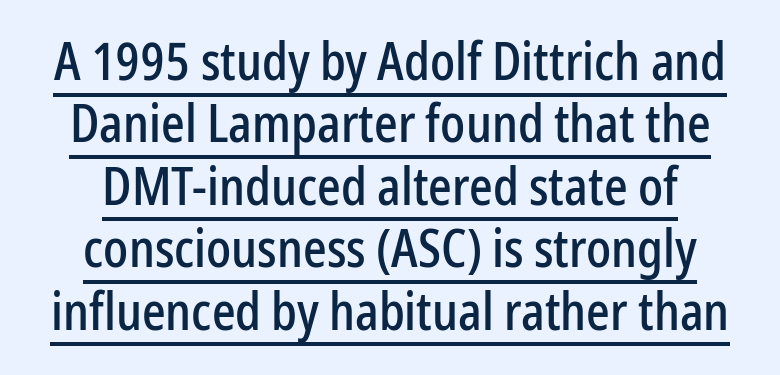
{"serif": "no", "italic": "no", "width": "condensed", "stroke_contrast": "low", "x_height": "medium", "monospaced": "no", "underline": "yes", "align": "center", "line_spacing_ratio": 1.2, "letter_spacing": "normal", "letter_spacing_em": 0.0, "glyph_px": 52}
